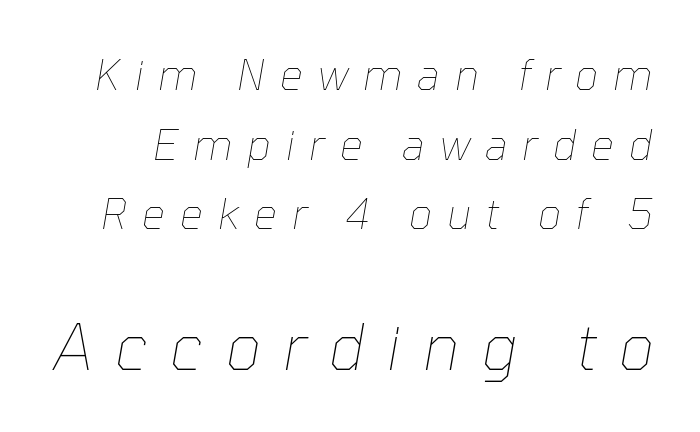
Observe the wide spacing: letters keep a clear distance from each other. Stroke mass is kept to a normal reading level or below. Slant detected: the letters are inclined. Compare the two chunks: the lower has the greater cap height.
